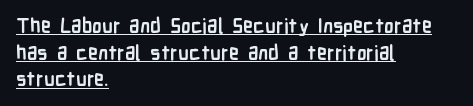
The image shows 20 px bold type, upright; set left-aligned, normal line spacing (1.33x), normal letter spacing, underlined.
